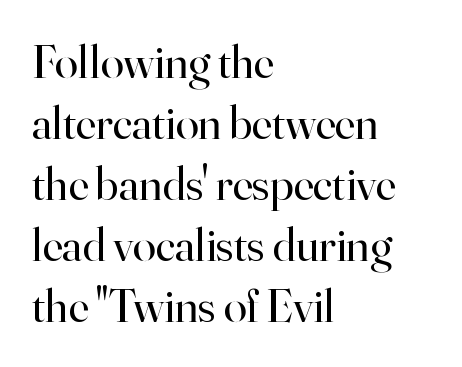
The image shows 47 px regular-weight serif type, upright; set left-aligned, normal line spacing (1.3x), normal letter spacing, not underlined; high stroke contrast and a small x-height.
